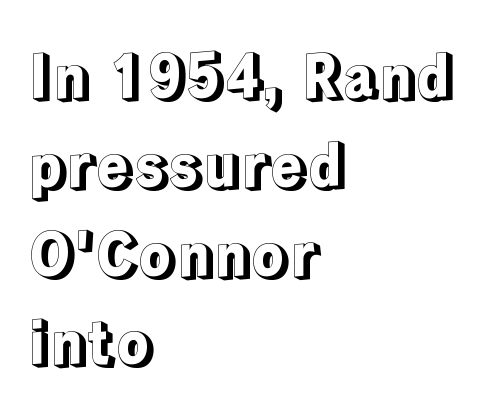
Q: Is the text italic (slanted)? A: No, it is upright.
Q: Is the text underlined? A: No.
Q: How is the paragraph aligned? A: Left-aligned.
Q: Is the spacing between letters normal or unusually wide? A: Normal.
Q: Is the spacing between lines tight, normal or loose? A: Normal.
Q: Width (condensed, normal, or wide)? A: Normal.
Q: x-height? A: Medium.
Q: Monospaced? A: No.
